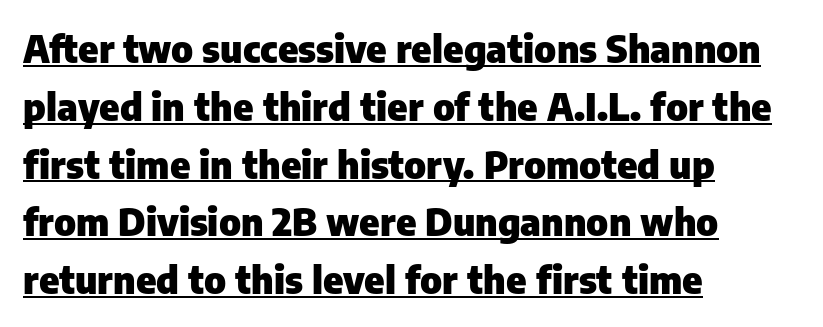
{"serif": "no", "italic": "no", "bold": "yes", "weight": "heavy", "width": "normal", "stroke_contrast": "low", "x_height": "medium", "monospaced": "no", "underline": "yes", "align": "left", "line_spacing": "normal", "line_spacing_ratio": 1.52, "letter_spacing": "normal", "letter_spacing_em": 0.0, "glyph_px": 38}
